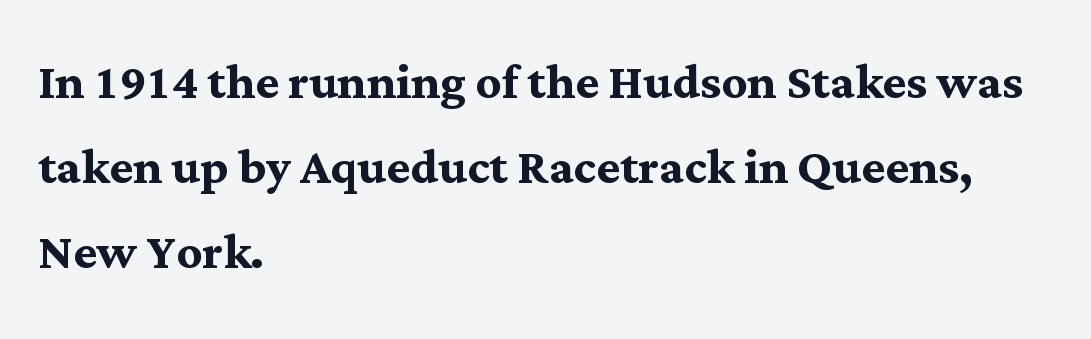
The image shows 63 px semibold serif type, upright; set left-aligned, normal line spacing (1.35x), normal letter spacing, not underlined; medium stroke contrast and a medium x-height.
